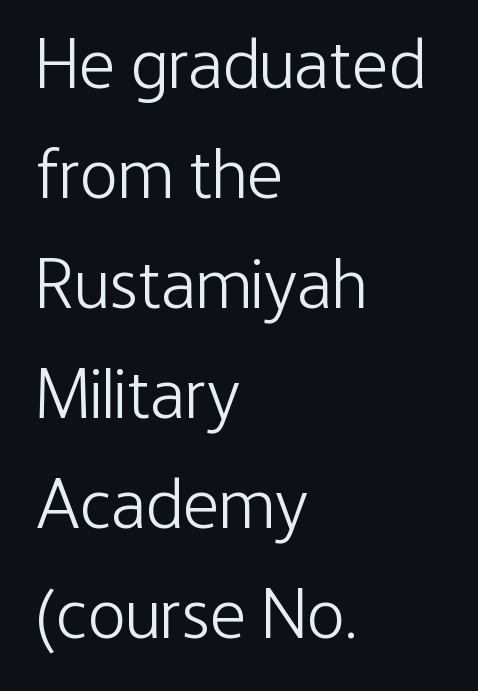
Notice how the stems are strictly vertical — no italics here. Is this a fixed-width face? No — the glyphs have proportional, varying widths. Reading down the block, your eye returns to a fixed left position each line. Words float on clear page, feet unadorned. The line-height multiplier appears to be the usual default. The gaps between neighbouring characters are ordinary and unremarkable.
